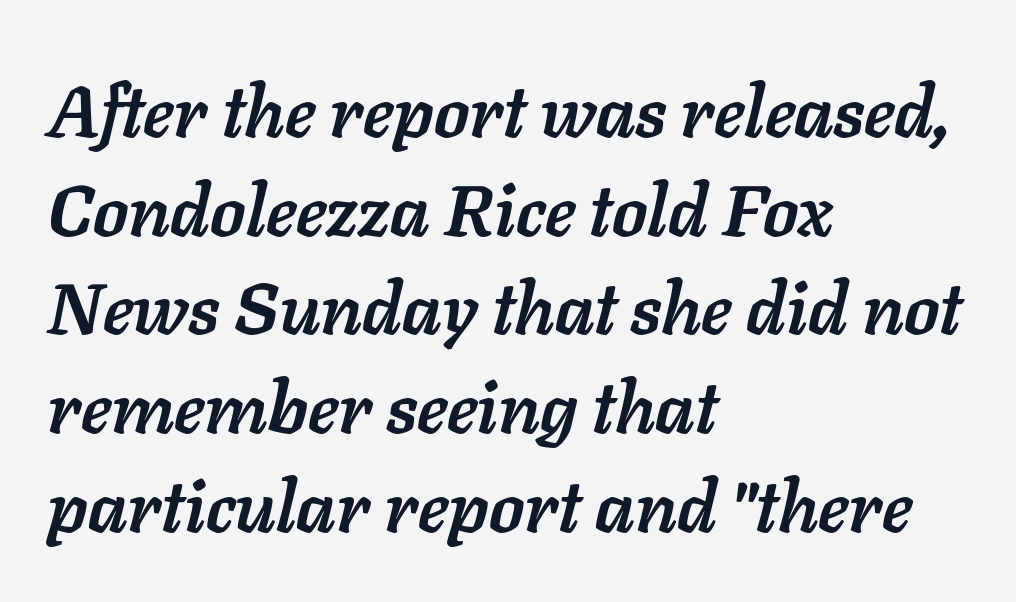
{"italic": "yes", "lean": "right", "slant_degrees": 11, "bold": "yes", "weight": "semibold", "width": "normal", "stroke_contrast": "low", "x_height": "medium", "monospaced": "no", "underline": "no", "align": "left", "line_spacing": "normal", "line_spacing_ratio": 1.37, "letter_spacing": "normal", "letter_spacing_em": 0.0, "glyph_px": 72}
